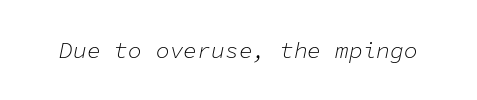
Q: Is the text bold? A: No.
Q: Is the text italic (slanted)? A: Yes, it leans right by about 11 degrees.
Q: Is the text underlined? A: No.
Q: Is the spacing between letters normal or unusually wide? A: Normal.
